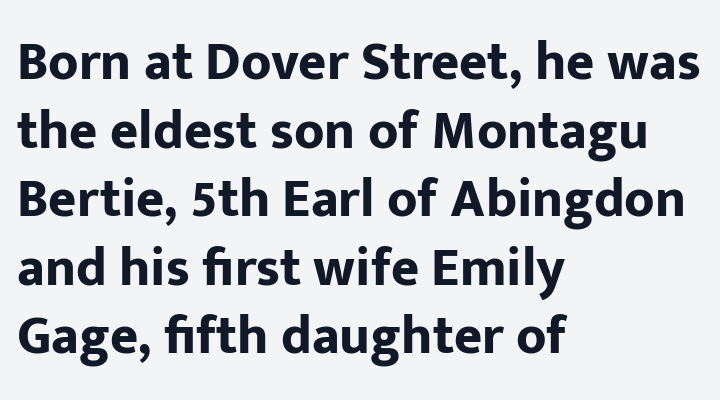
The face used here is a sans, in the tradition of grotesques and geometrics. Which margin do the lines hug? The left one — the right edge is uneven. Lines of text with bare space underneath. Compared with typical paragraphs, the rows here are spaced about the same.
